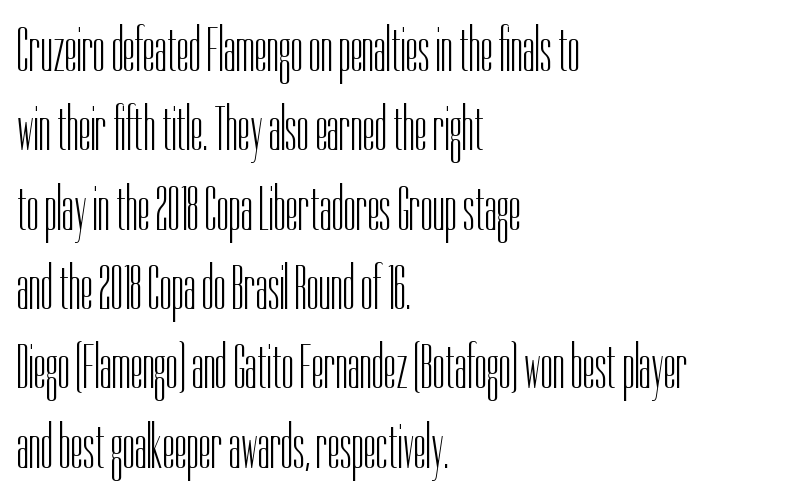
Q: Is the text bold? A: No.
Q: Is the text italic (slanted)? A: No, it is upright.
Q: Is the typeface a serif or a sans-serif typeface? A: Sans-serif.
Q: Is the text underlined? A: No.
Q: How is the paragraph aligned? A: Left-aligned.
Q: Is the spacing between letters normal or unusually wide? A: Normal.
Q: Is the spacing between lines tight, normal or loose? A: Normal.
Q: Width (condensed, normal, or wide)? A: Condensed.
Q: Stroke contrast? A: Low.
Q: x-height? A: Medium.
Q: Monospaced? A: No.
